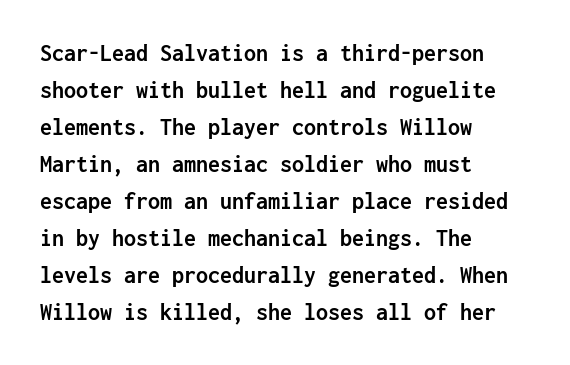
Q: Is the text bold? A: Yes.
Q: Is the text italic (slanted)? A: No, it is upright.
Q: Is the text underlined? A: No.
Q: How is the paragraph aligned? A: Left-aligned.
Q: Is the spacing between letters normal or unusually wide? A: Normal.
Q: Is the spacing between lines tight, normal or loose? A: Normal.
